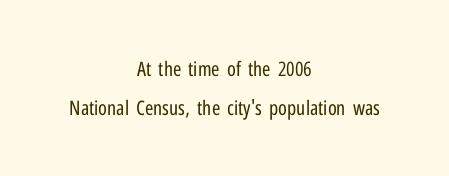
No extra tracking has been applied to these lines. The block of text is sparse from top to bottom, with ample space between rows. Quick note: not italic, upright. The rendering positions every line midway between the sides. The characters are drawn with everyday or finer stroke widths. The string is rendered with underlining switched off.
